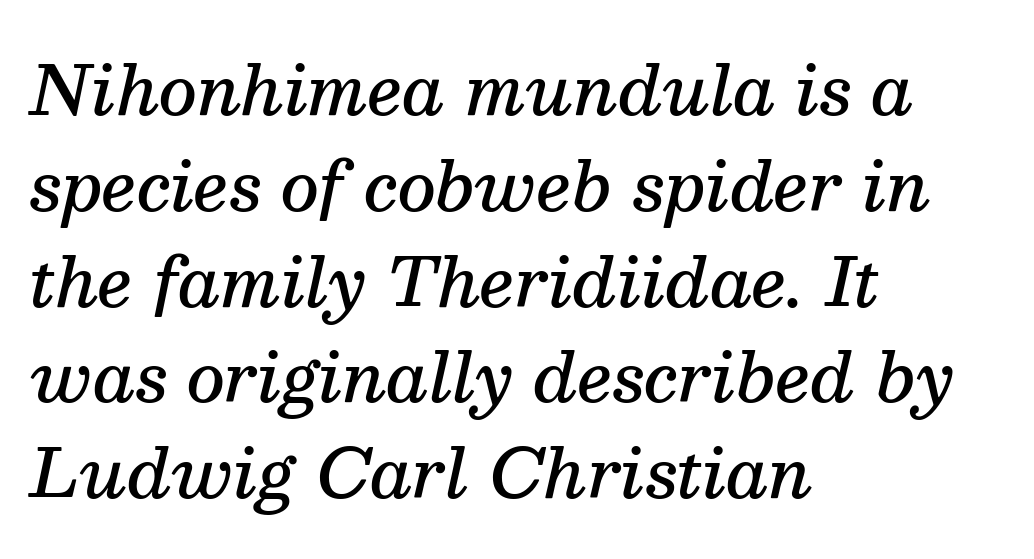
{"serif": "yes", "italic": "yes", "lean": "right", "slant_degrees": 13, "bold": "semi", "weight": "semibold", "width": "normal", "stroke_contrast": "medium", "x_height": "medium", "monospaced": "no", "underline": "no", "align": "left", "line_spacing": "normal", "line_spacing_ratio": 1.43, "letter_spacing": "normal", "letter_spacing_em": 0.0, "glyph_px": 67}
